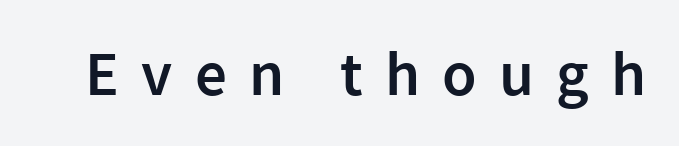
{"serif": "no", "italic": "no", "bold": "semi", "weight": "semibold", "width": "normal", "x_height": "medium", "monospaced": "no", "underline": "no", "letter_spacing": "wide", "letter_spacing_em": 0.35, "glyph_px": 63}
